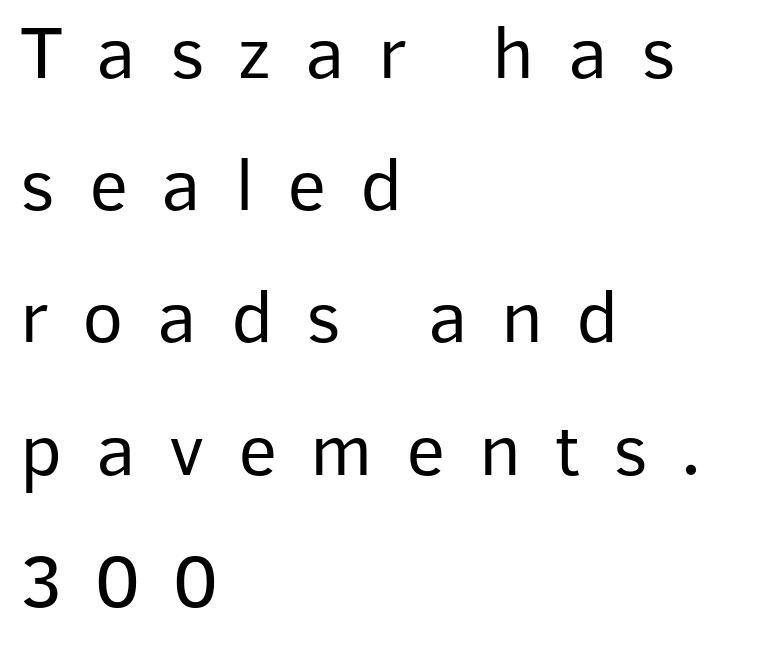
The letterforms sit at book weight or below. The tracking reads as deliberately expanded to a designer's eye. Unlike italic type, these characters show no tilt at all. Honestly, there is no underline to notice here at all. Character widths vary here, with narrow letters taking less room than wide ones. Line starts are locked; line ends wander.
